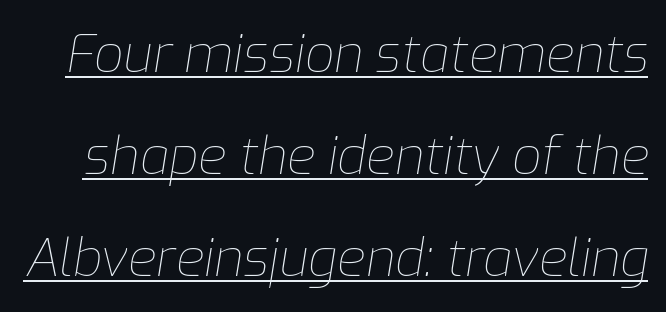
The image shows 52 px thin type, italic (leaning right); set loose line spacing (1.96x), normal letter spacing, underlined; low stroke contrast and a medium x-height.
